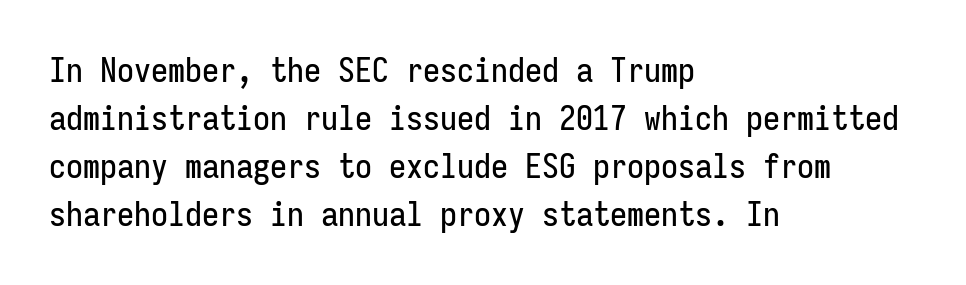
The space beneath each line is pristine and unruled. Ascenders rise straight up at ninety degrees. The setting favours the left margin, as ordinary paragraphs usually do. Reading down the column, the eye jumps a familiar distance to each next line. The line texture is even and compact thanks to regular tracking. The face used here is a sans, in the tradition of grotesques and geometrics.
